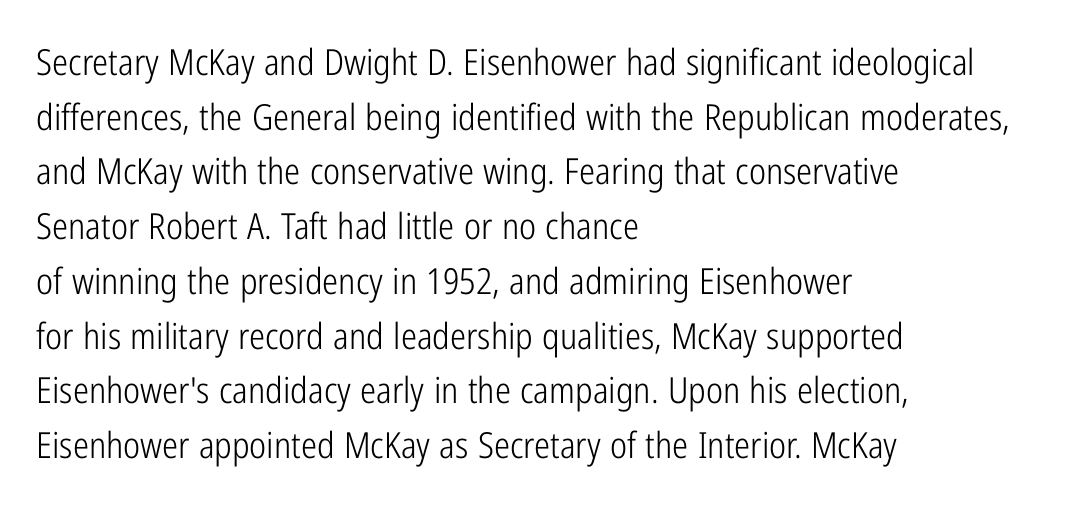
Q: Is the text bold? A: No.
Q: Is the text italic (slanted)? A: No, it is upright.
Q: Is the typeface a serif or a sans-serif typeface? A: Sans-serif.
Q: Is the text underlined? A: No.
Q: How is the paragraph aligned? A: Left-aligned.
Q: Is the spacing between letters normal or unusually wide? A: Normal.
Q: Is the spacing between lines tight, normal or loose? A: Normal.
Q: Width (condensed, normal, or wide)? A: Condensed.
Q: Stroke contrast? A: Low.
Q: x-height? A: Medium.
Q: Monospaced? A: No.
